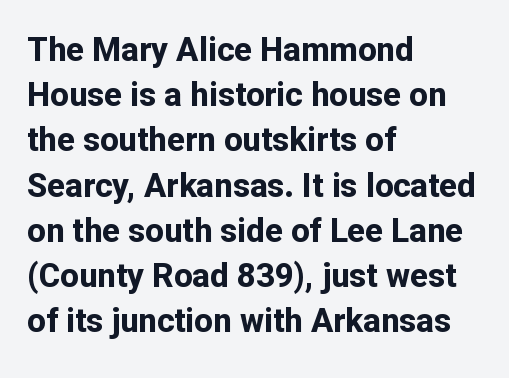
The image shows 33 px bold sans-serif type, upright; set left-aligned, normal line spacing (1.37x), normal letter spacing, not underlined; low stroke contrast and a medium x-height.
